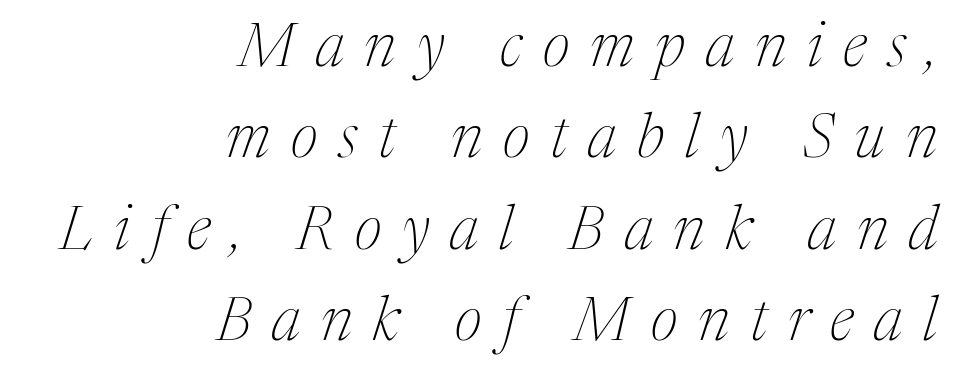
A typesetter would call this proportional, since set widths differ per character. The space beneath each line is pristine and unruled. A typesetter would call this heavily tracked-out type. Think standard paragraph weight, or any step lighter than that. Italic? Definitely — the glyphs are oblique.
